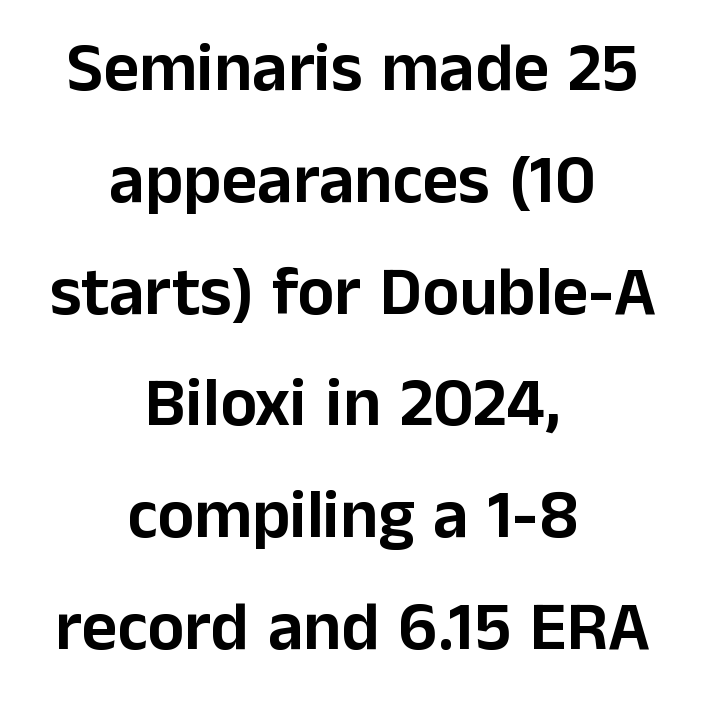
{"serif": "no", "italic": "no", "width": "normal", "stroke_contrast": "low", "x_height": "medium", "monospaced": "no", "underline": "no", "align": "center", "line_spacing": "normal", "line_spacing_ratio": 1.62, "letter_spacing": "normal", "letter_spacing_em": 0.0, "glyph_px": 69}
